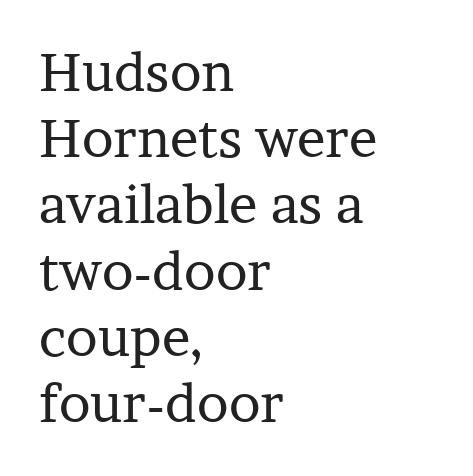
Leading: standard. Note the varied advance widths — an 'i' is clearly narrower than an 'm'. Stroke terminals: seriffed. Underlining? Definitely not there.
